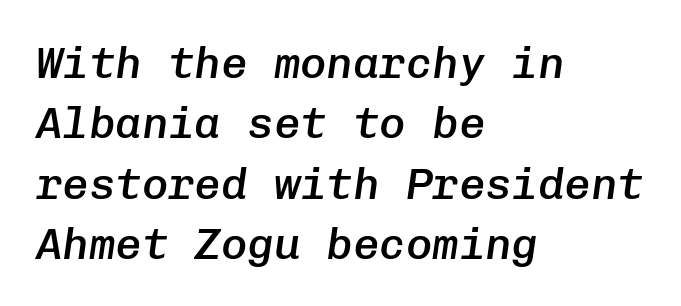
Semibold letterforms, between regular and bold. Honestly, there is no underline to notice here at all. Evenly set lines give the paragraph a standard silhouette. Every character sits at an angle, as italics do. Do the characters align in a grid? Yes, the font is monospaced.
